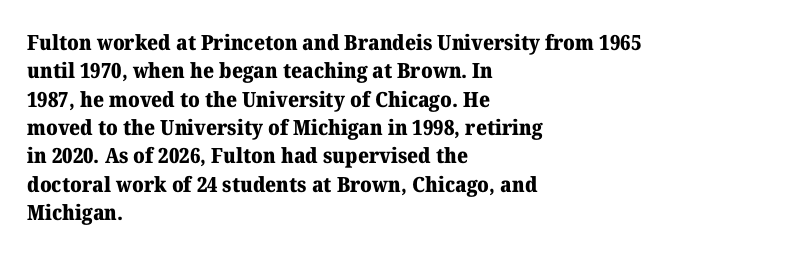
Q: Is the text bold? A: Yes.
Q: Is the text italic (slanted)? A: No, it is upright.
Q: Is the text underlined? A: No.
Q: How is the paragraph aligned? A: Left-aligned.
Q: Is the spacing between letters normal or unusually wide? A: Normal.
Q: Is the spacing between lines tight, normal or loose? A: Normal.
